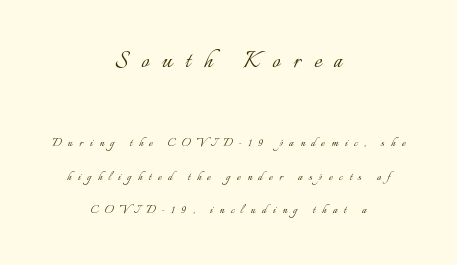
{"bold": "no", "weight": "light", "width": "normal", "stroke_contrast": "low", "x_height": "small", "monospaced": "no", "underline": "no", "align": "center", "line_spacing": "loose", "line_spacing_ratio": 2.41, "letter_spacing": "wide", "letter_spacing_em": 0.47, "larger_block": "first", "size_ratio": 2.0, "glyph_px": 28}
